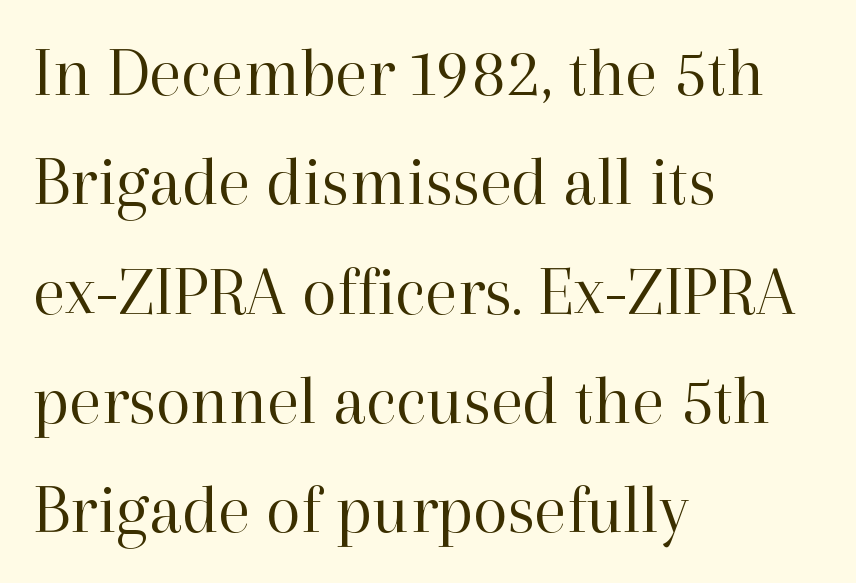
Q: Is the text bold? A: No.
Q: Is the text italic (slanted)? A: No, it is upright.
Q: Is the typeface a serif or a sans-serif typeface? A: Serif.
Q: Is the text underlined? A: No.
Q: How is the paragraph aligned? A: Left-aligned.
Q: Is the spacing between letters normal or unusually wide? A: Normal.
Q: Is the spacing between lines tight, normal or loose? A: Normal.
Q: Width (condensed, normal, or wide)? A: Normal.
Q: Stroke contrast? A: High.
Q: x-height? A: Medium.
Q: Monospaced? A: No.
